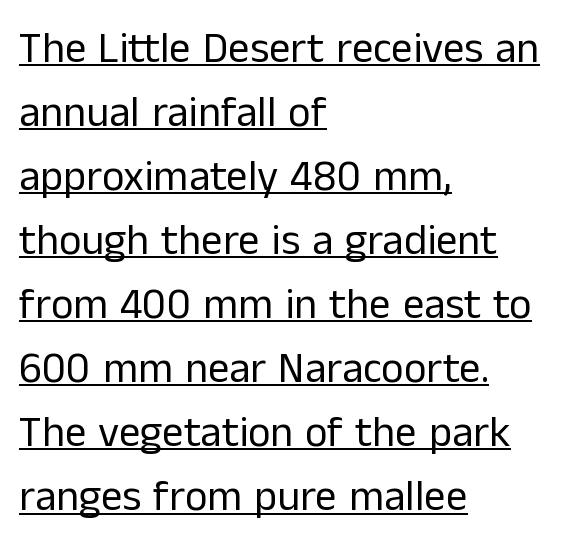
Q: Is the text bold? A: No.
Q: Is the text italic (slanted)? A: No, it is upright.
Q: Is the typeface a serif or a sans-serif typeface? A: Sans-serif.
Q: Is the text underlined? A: Yes.
Q: How is the paragraph aligned? A: Left-aligned.
Q: Is the spacing between letters normal or unusually wide? A: Normal.
Q: Is the spacing between lines tight, normal or loose? A: Normal.
Q: Width (condensed, normal, or wide)? A: Normal.
Q: Stroke contrast? A: Low.
Q: x-height? A: Medium.
Q: Monospaced? A: No.
